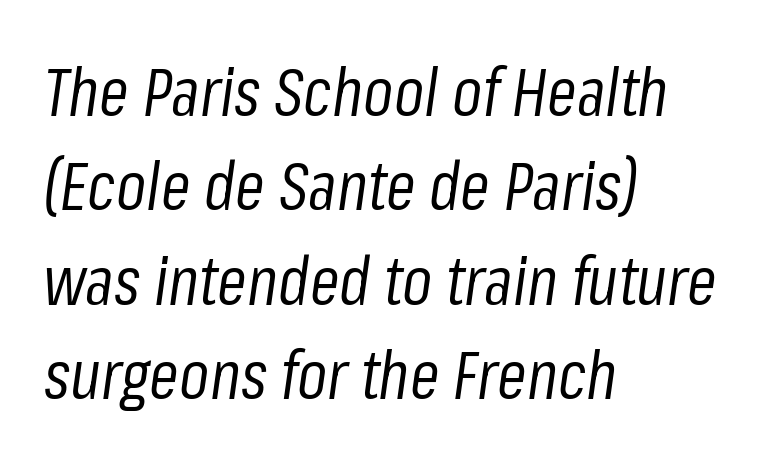
One glance says typical: line gaps are just what's usual. A typesetter would call this zero additional tracking. Character widths vary here, with narrow letters taking less room than wide ones. Each stroke keeps to a modest, everyday thickness or less. Underline: absent. Horizontal alignment here is leftward, the default for most running prose.
